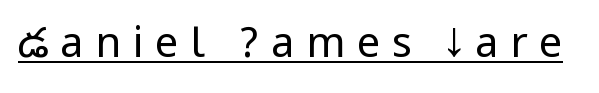
Q: Is the text bold? A: No.
Q: Is the text italic (slanted)? A: No, it is upright.
Q: Is the typeface a serif or a sans-serif typeface? A: Sans-serif.
Q: Is the text underlined? A: Yes.
Q: Is the spacing between letters normal or unusually wide? A: Unusually wide.
Q: Width (condensed, normal, or wide)? A: Condensed.
Q: Stroke contrast? A: Low.
